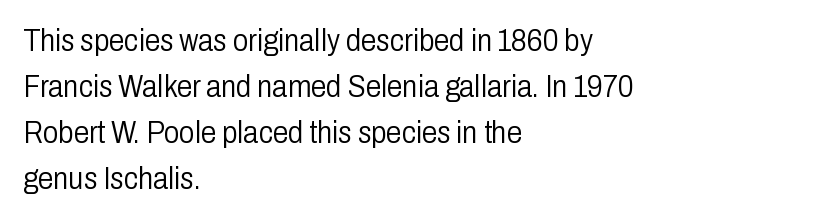
{"serif": "no", "italic": "no", "bold": "no", "weight": "light", "width": "condensed", "stroke_contrast": "low", "x_height": "medium", "monospaced": "no", "underline": "no", "align": "left", "line_spacing": "normal", "line_spacing_ratio": 1.48, "letter_spacing": "normal", "letter_spacing_em": 0.0, "glyph_px": 31}
